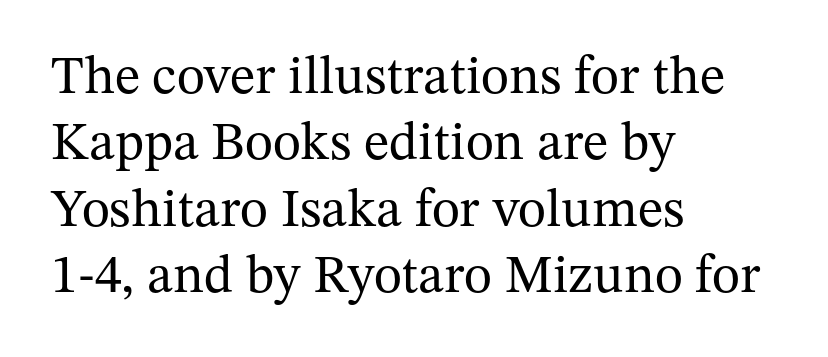
The image shows 54 px regular-weight serif type, upright; set left-aligned, line spacing 1.23x, normal letter spacing, not underlined; medium stroke contrast and a medium x-height.
